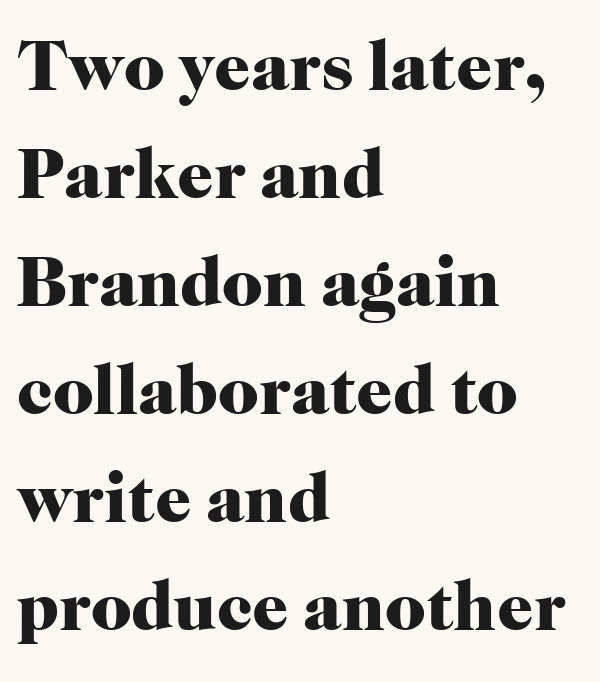
The image shows 71 px heavy serif type, upright; set left-aligned, normal line spacing (1.52x), normal letter spacing, not underlined; high stroke contrast and a medium x-height.
